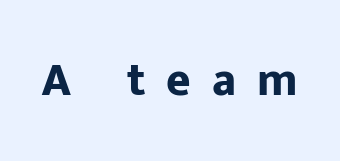
In terms of posture, this sample is upright. Does the type have serifs? No, each stem ends abruptly. Honestly, the letter spacing is so wide it's the main thing you notice. Summary of weight: heavy, a full bold. The glyphs are unaccompanied by any horizontal stroke below them.
